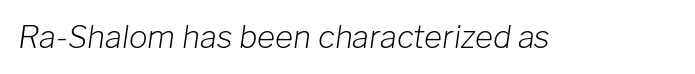
The typeface has the unassuming heft of standard copy or less. No word sits above an underline. Varying glyph widths throughout — classic text-font behaviour. The typography opts for an oblique posture over an upright one. The face used here is rendered with its standard letterfit.
